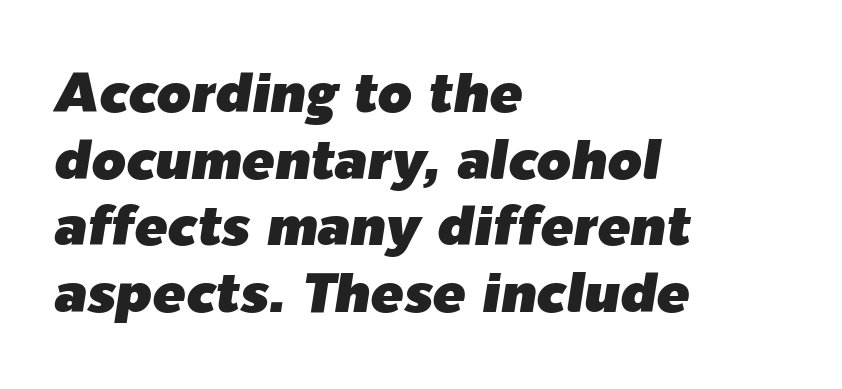
The image shows 55 px text type, italic (leaning right); set left-aligned, line spacing 1.21x, normal letter spacing, not underlined; low stroke contrast and a medium x-height.
